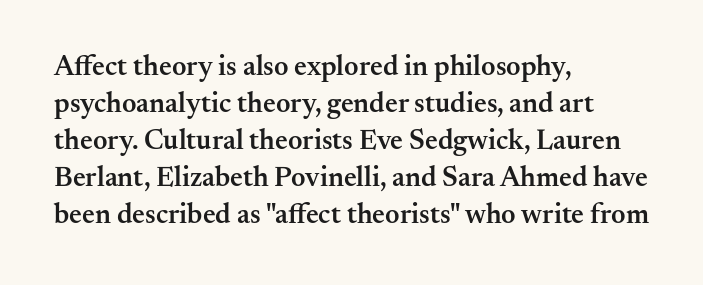
{"serif": "yes", "italic": "no", "bold": "semi", "weight": "semibold", "width": "normal", "stroke_contrast": "medium", "x_height": "small", "monospaced": "no", "underline": "no", "align": "left", "line_spacing": "normal", "line_spacing_ratio": 1.32, "letter_spacing": "normal", "letter_spacing_em": 0.0, "glyph_px": 28}
